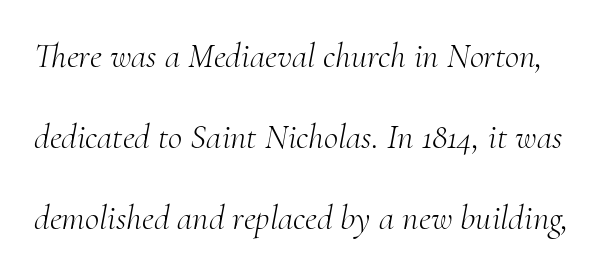
Q: Is the text bold? A: No.
Q: Is the text italic (slanted)? A: Yes, it leans right by about 10 degrees.
Q: Is the typeface a serif or a sans-serif typeface? A: Serif.
Q: Is the text underlined? A: No.
Q: Is the spacing between letters normal or unusually wide? A: Normal.
Q: Is the spacing between lines tight, normal or loose? A: Loose.
Q: Width (condensed, normal, or wide)? A: Normal.
Q: Stroke contrast? A: Medium.
Q: x-height? A: Small.
Q: Monospaced? A: No.
